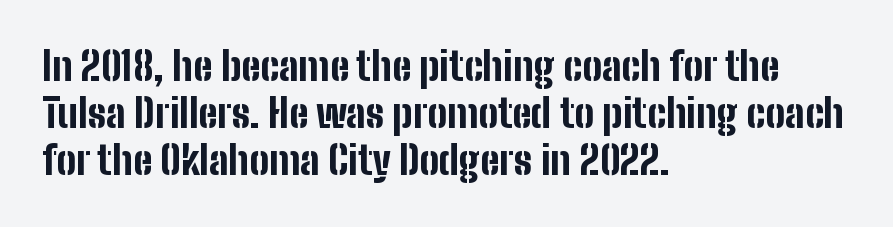
{"serif": "no", "italic": "no", "bold": "yes", "weight": "bold", "width": "condensed", "stroke_contrast": "low", "x_height": "medium", "monospaced": "no", "underline": "no", "align": "left", "line_spacing_ratio": 1.21, "letter_spacing": "normal", "letter_spacing_em": 0.0, "glyph_px": 39}
